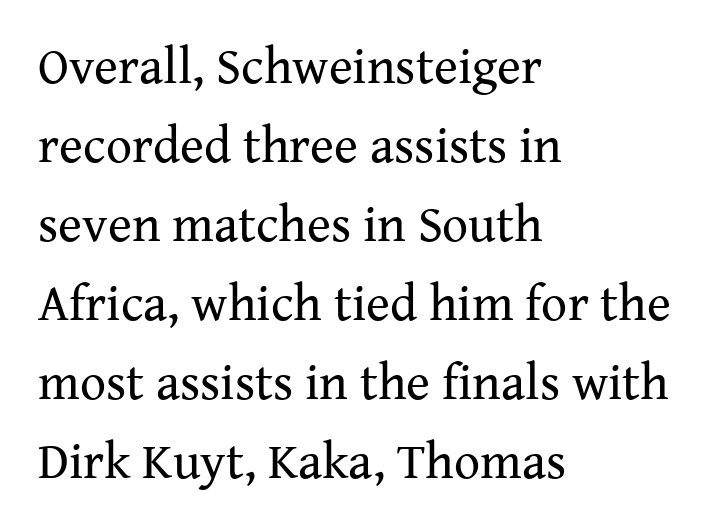
{"serif": "yes", "italic": "no", "bold": "no", "weight": "regular", "width": "normal", "stroke_contrast": "medium", "x_height": "medium", "monospaced": "no", "underline": "no", "align": "left", "line_spacing": "normal", "line_spacing_ratio": 1.55, "letter_spacing": "normal", "letter_spacing_em": 0.0, "glyph_px": 51}
